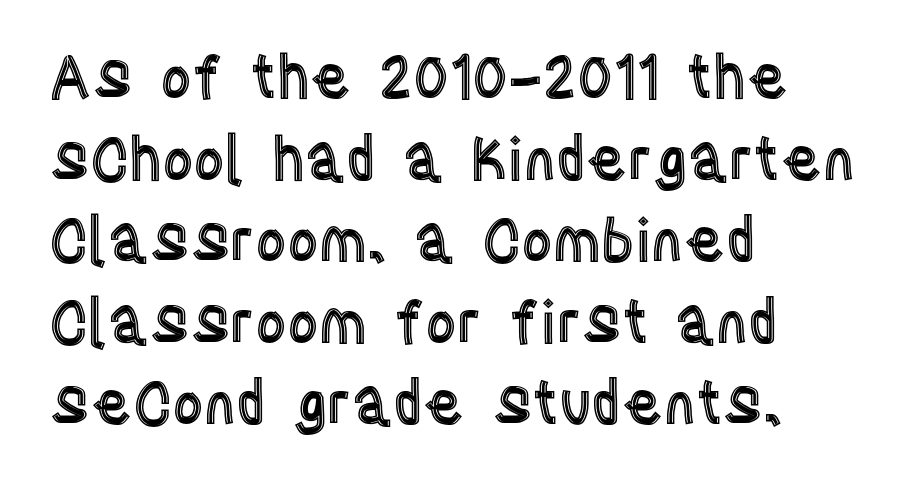
One glance says typical: line gaps are just what's usual. Observe the ordinary spacing: letters are neighbours, not strangers. The words here are not underlined. Does the copy run flush right? No — it runs flush left.
